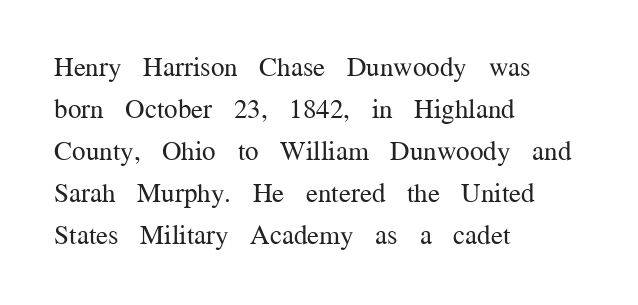
{"italic": "no", "bold": "no", "underline": "no", "align": "left", "line_spacing": "normal", "line_spacing_ratio": 1.56, "letter_spacing": "normal", "letter_spacing_em": 0.0, "glyph_px": 27}
